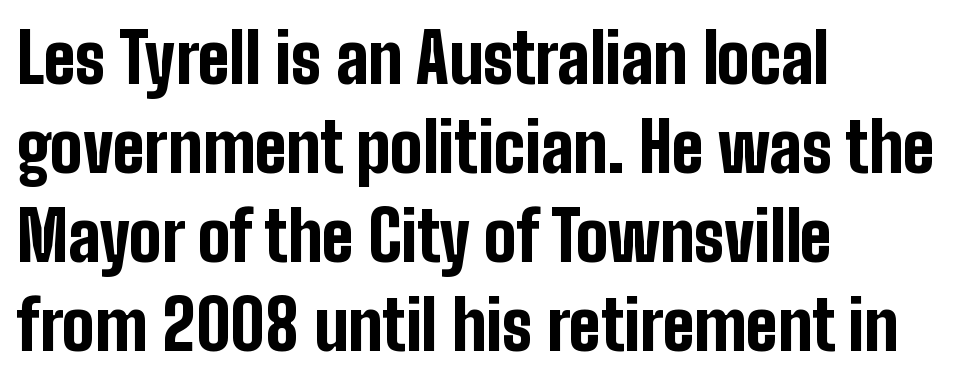
Ordinary non-slanted type is in use. The font family rendered here belongs to the sans-serif group. The characters look thick and weighty, a clear bold. Left-aligned paragraph, ragged on the right. A normal amount of white space separates one row of letters from the next.
